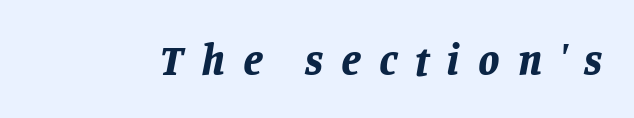
The image shows 43 px bold type, italic (leaning right); set unusually wide letter spacing (+0.42 em), not underlined; low stroke contrast and a large x-height.
